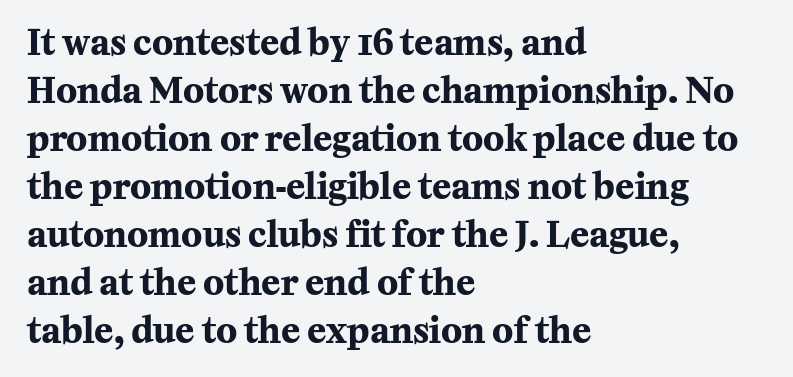
The image shows 35 px bold serif type, upright; set left-aligned, normal line spacing (1.37x), normal letter spacing, not underlined; medium stroke contrast and a medium x-height.
